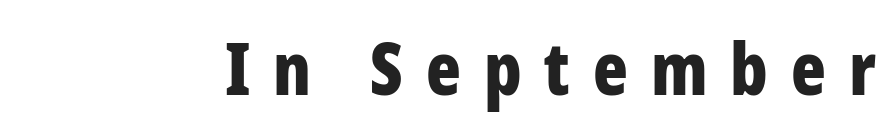
Q: Is the text bold? A: Yes.
Q: Is the text italic (slanted)? A: No, it is upright.
Q: Is the typeface a serif or a sans-serif typeface? A: Sans-serif.
Q: Is the text underlined? A: No.
Q: Is the spacing between letters normal or unusually wide? A: Unusually wide.
Q: Width (condensed, normal, or wide)? A: Condensed.
Q: Stroke contrast? A: Low.
Q: x-height? A: Medium.
Q: Monospaced? A: No.
